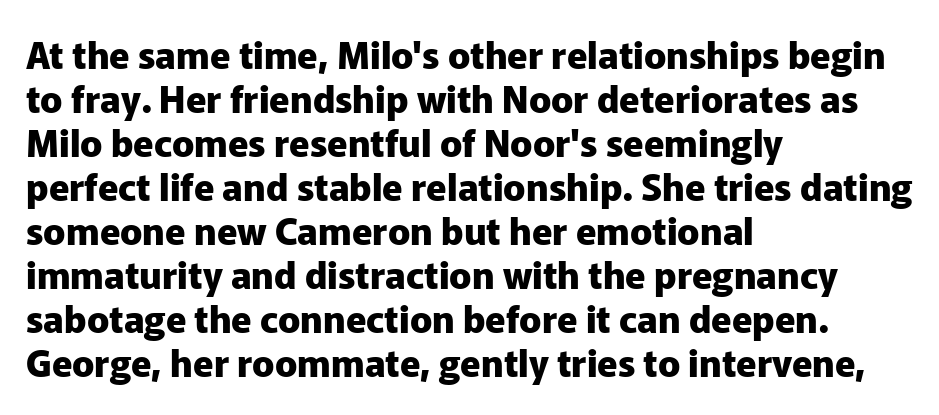
Look at the bottom of the vertical strokes: they stop flat, with no serifs. This sample has the flowing, uneven cadence of proportional lettering. If you drew a ruler down the left edge, every line would touch it. Italic? Not at all — the glyphs are vertical.
